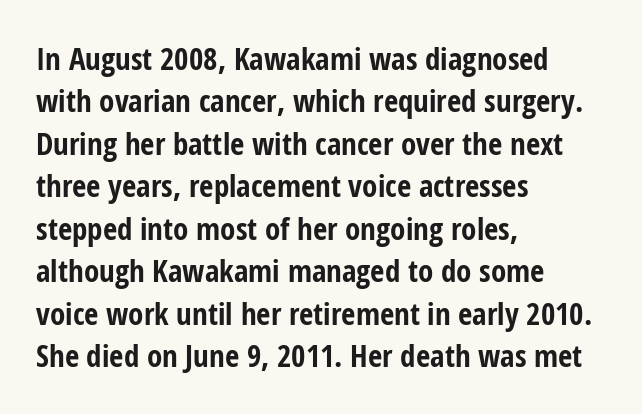
Honestly, there is no underline to notice here at all. Interline gaps are of average width in this sample. This sample has the flowing, uneven cadence of proportional lettering. This sample uses a sans-serif face.
